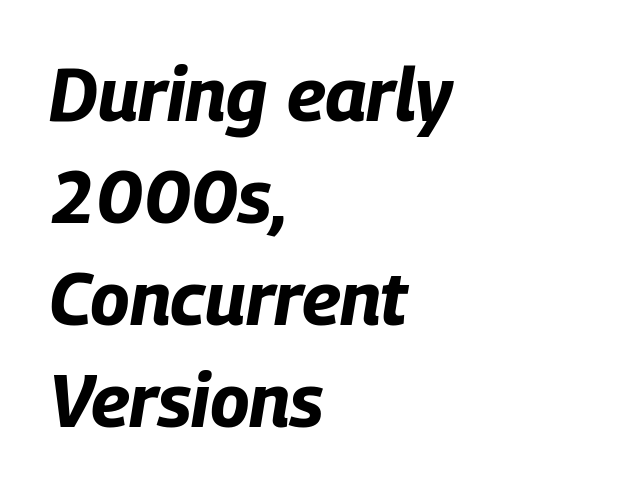
Is there much room between lines? A standard amount, neither cramped nor airy. Bare-footed words on every line. This sample is left-justified, so line endings fall wherever the words run out. Compared with ordinary roman type, these characters are visibly tilted.
